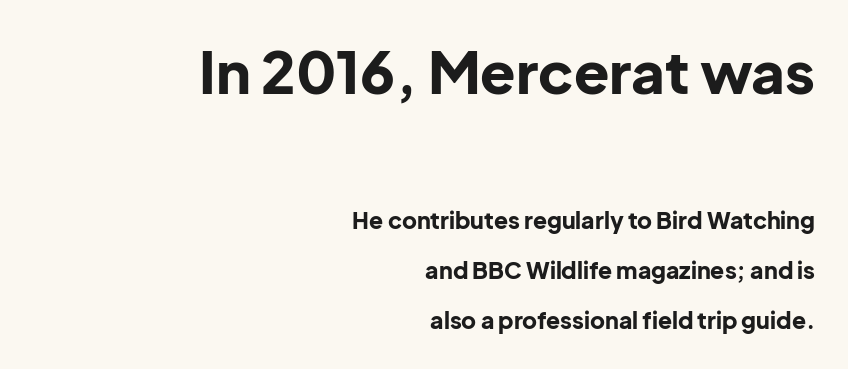
{"serif": "no", "italic": "no", "bold": "yes", "weight": "bold", "width": "normal", "stroke_contrast": "low", "x_height": "medium", "monospaced": "no", "underline": "no", "align": "right", "line_spacing": "loose", "line_spacing_ratio": 2.17, "letter_spacing": "normal", "letter_spacing_em": 0.0, "larger_block": "first", "size_ratio": 2.52, "glyph_px": 58}
